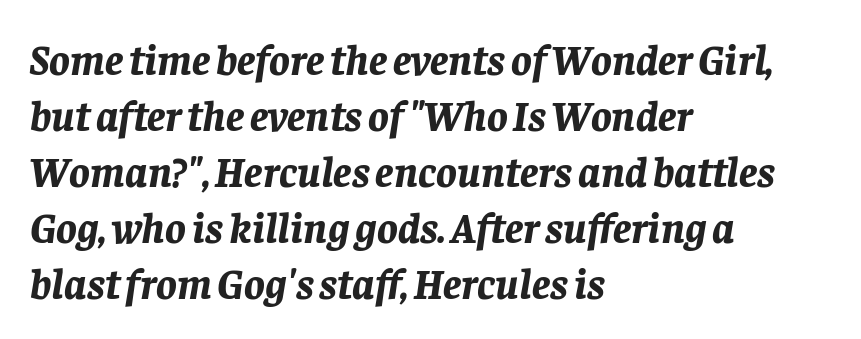
Words float on clear page, feet unadorned. The passage shown is typed in a proportional face where columns would drift. Looking at the ascenders, they clearly lean. Is the type bold? Yes — the strokes are clearly thick and heavy. The paragraph shown leans on its left margin.
